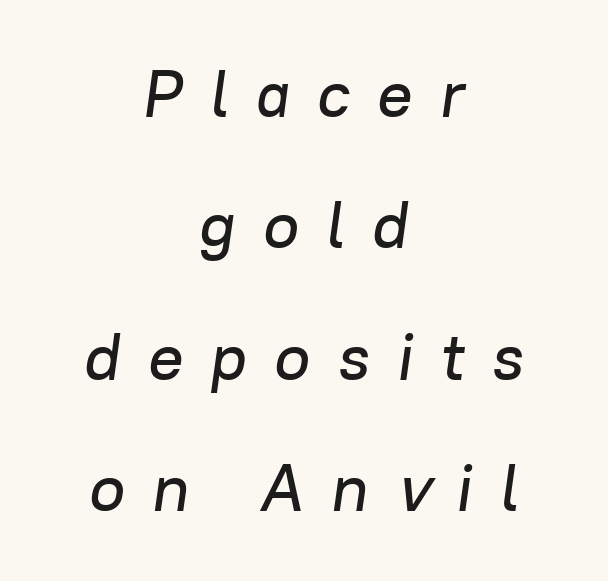
{"italic": "yes", "lean": "right", "slant_degrees": 8, "width": "normal", "stroke_contrast": "low", "x_height": "medium", "monospaced": "no", "underline": "no", "align": "center", "line_spacing": "loose", "line_spacing_ratio": 1.99, "letter_spacing": "wide", "letter_spacing_em": 0.41, "glyph_px": 66}
